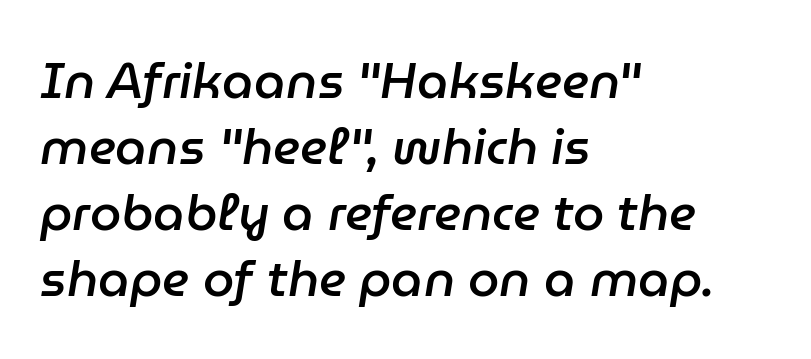
{"italic": "yes", "lean": "right", "slant_degrees": 9, "bold": "semi", "weight": "semibold", "width": "normal", "stroke_contrast": "low", "x_height": "medium", "monospaced": "no", "underline": "no", "align": "left", "line_spacing": "normal", "line_spacing_ratio": 1.32, "letter_spacing": "normal", "letter_spacing_em": 0.0, "glyph_px": 50}
